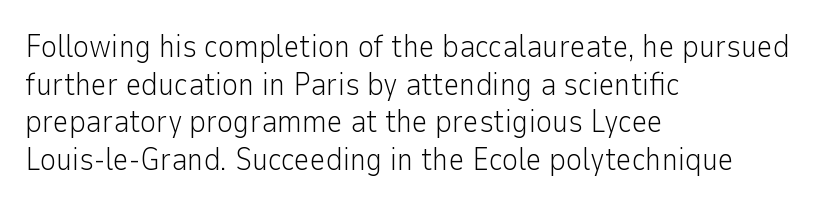
Q: Is the text bold? A: No.
Q: Is the text italic (slanted)? A: No, it is upright.
Q: Is the typeface a serif or a sans-serif typeface? A: Sans-serif.
Q: Is the text underlined? A: No.
Q: How is the paragraph aligned? A: Left-aligned.
Q: Is the spacing between letters normal or unusually wide? A: Normal.
Q: Width (condensed, normal, or wide)? A: Normal.
Q: Stroke contrast? A: Low.
Q: x-height? A: Medium.
Q: Monospaced? A: No.
